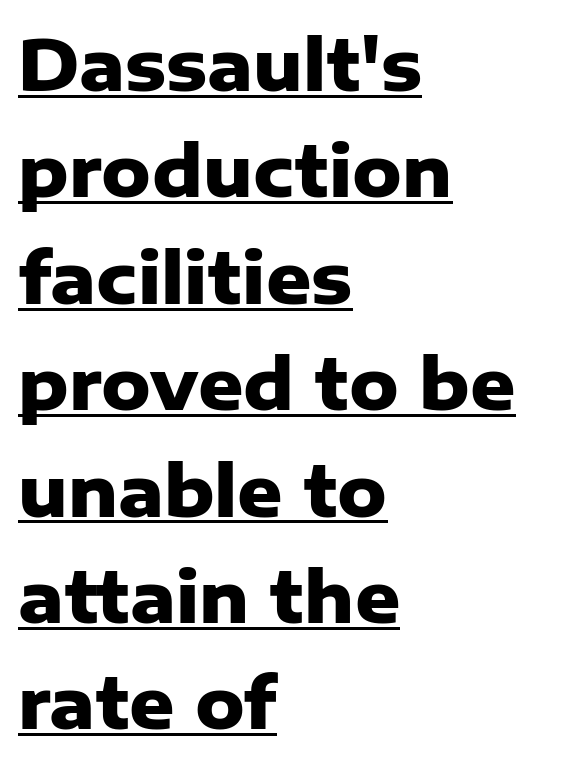
The image shows 70 px heavy sans-serif type, upright; set left-aligned, normal line spacing (1.52x), normal letter spacing, underlined; low stroke contrast and a medium x-height.
